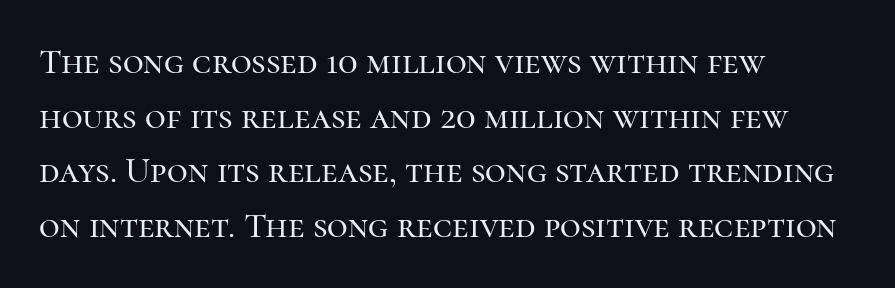
This is the regular roman posture of the typeface. You can tell from the footed stems that serif type was used. Notice how the passage keeps a crisp vertical edge on the left only. The letters advance in unequal steps, a hallmark of proportional type. Does extra space separate the letters? No, they use regular spacing. Does the leading feel generous? No, just average.
